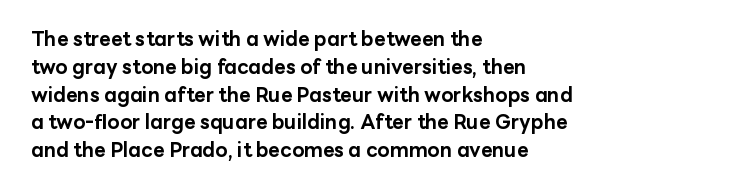
Q: Is the text bold? A: Yes.
Q: Is the text italic (slanted)? A: No, it is upright.
Q: Is the text underlined? A: No.
Q: How is the paragraph aligned? A: Left-aligned.
Q: Is the spacing between letters normal or unusually wide? A: Normal.
Q: Is the spacing between lines tight, normal or loose? A: Normal.
